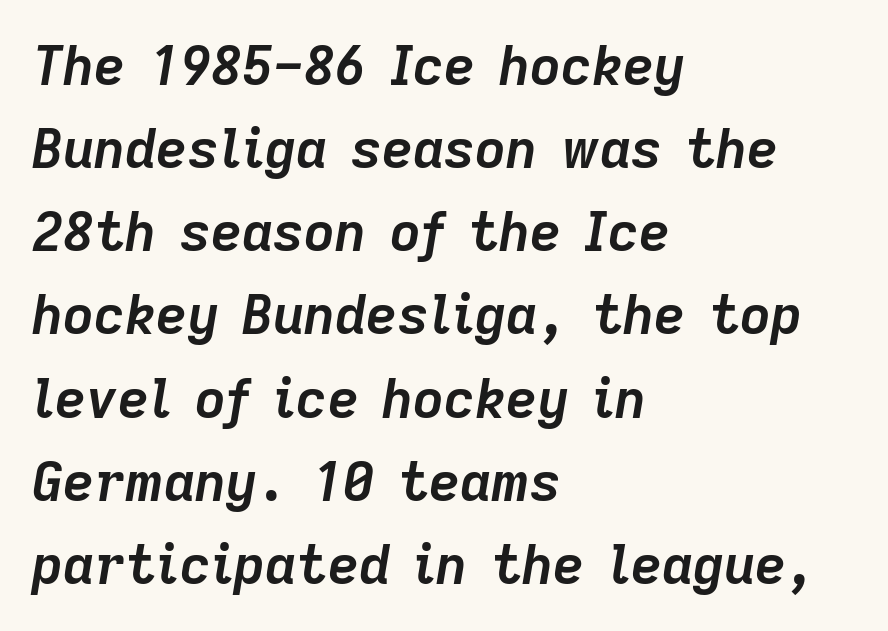
The image shows 54 px semibold type, italic (leaning right); set left-aligned, normal line spacing (1.54x), normal letter spacing, not underlined; low stroke contrast and a medium x-height.
